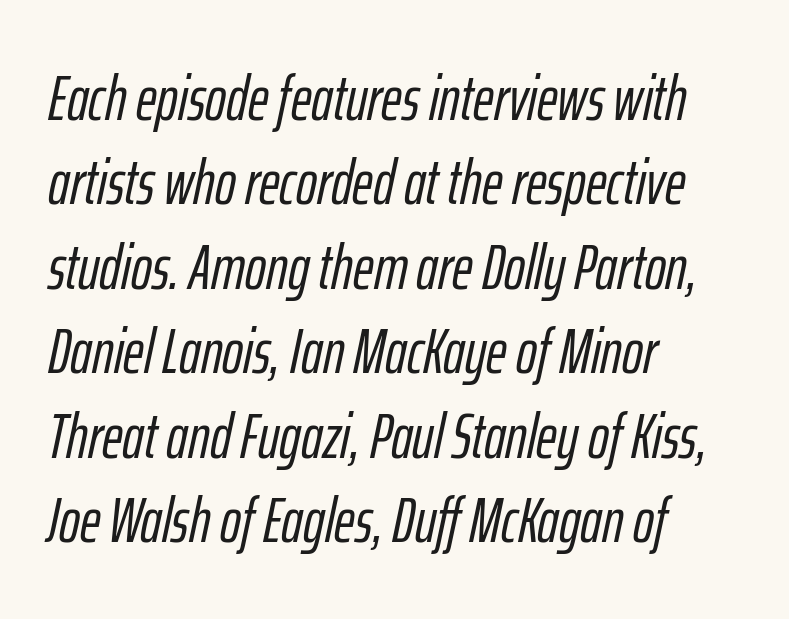
{"italic": "yes", "lean": "right", "slant_degrees": 12, "width": "condensed", "stroke_contrast": "low", "x_height": "medium", "monospaced": "no", "underline": "no", "align": "left", "line_spacing": "normal", "line_spacing_ratio": 1.34, "letter_spacing": "normal", "letter_spacing_em": 0.0, "glyph_px": 63}
